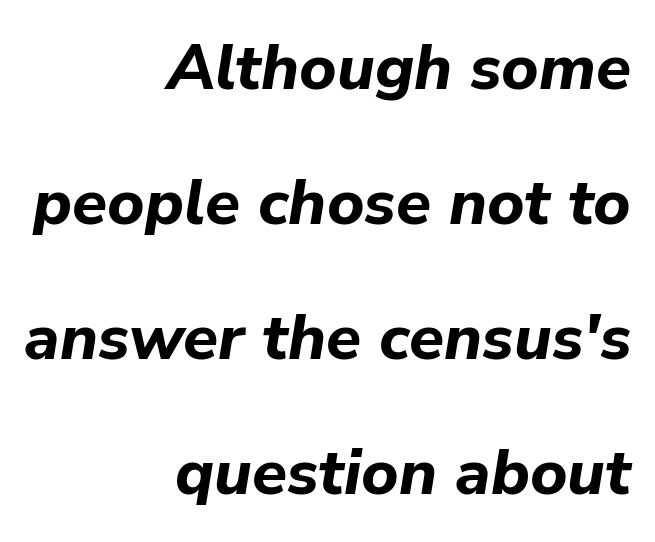
Q: Is the text bold? A: Yes.
Q: Is the text italic (slanted)? A: Yes, it leans right by about 9 degrees.
Q: Is the text underlined? A: No.
Q: How is the paragraph aligned? A: Right-aligned.
Q: Is the spacing between letters normal or unusually wide? A: Normal.
Q: Is the spacing between lines tight, normal or loose? A: Loose.
Q: Width (condensed, normal, or wide)? A: Normal.
Q: Stroke contrast? A: Low.
Q: x-height? A: Medium.
Q: Monospaced? A: No.
